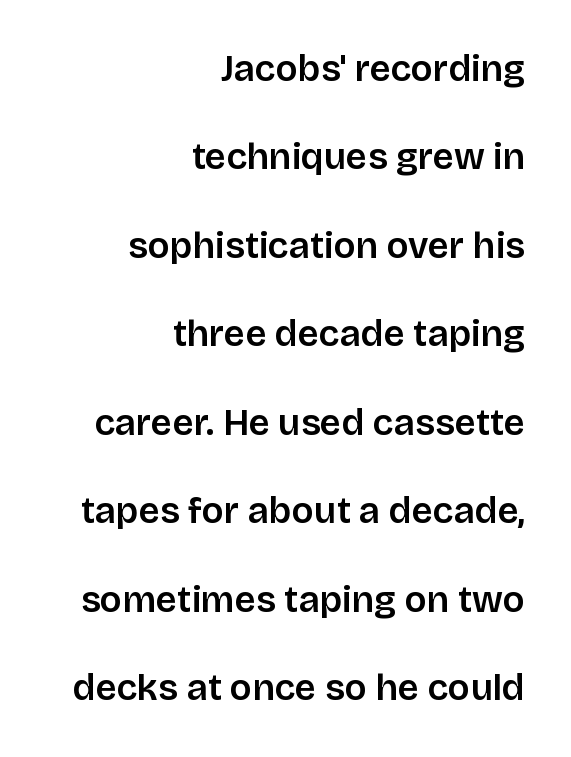
Looks like regular typesetting: each glyph gets only the width it needs. The letters stand upright; this is a roman face. Compared with typical paragraphs, the rows here are farther apart. A semibold gives these letters moderate extra thickness, short of bold. If you drew a ruler down the right edge, every line would touch it.
